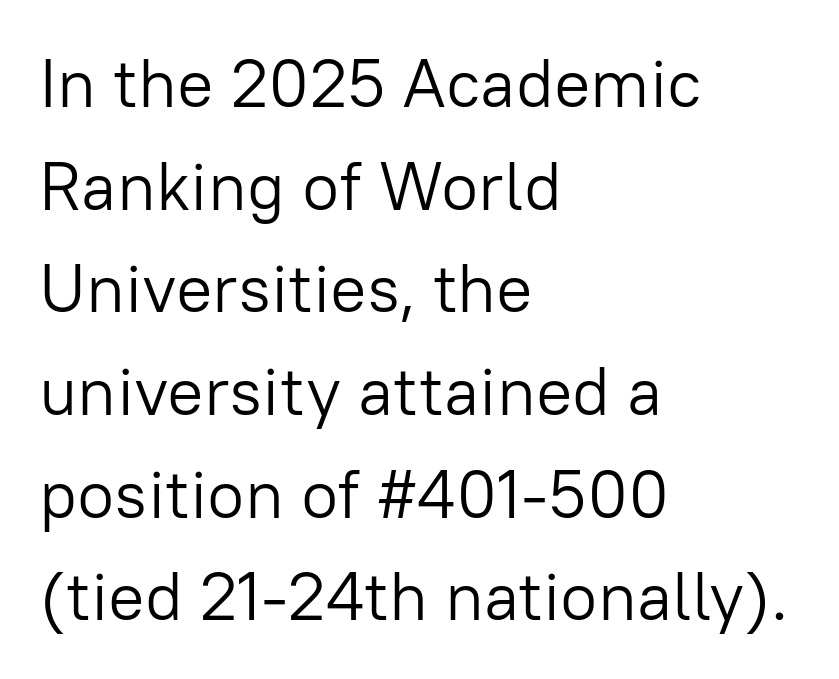
Look at the tracking — it's just the regular setting, nothing added. This sample uses an upright cut, with every glyph sitting square on the baseline. In CSS terms this would be text-align: left. Leading matches the norm, producing a regular column. Character widths vary here, with narrow letters taking less room than wide ones. Words float on clear page, feet unadorned.
